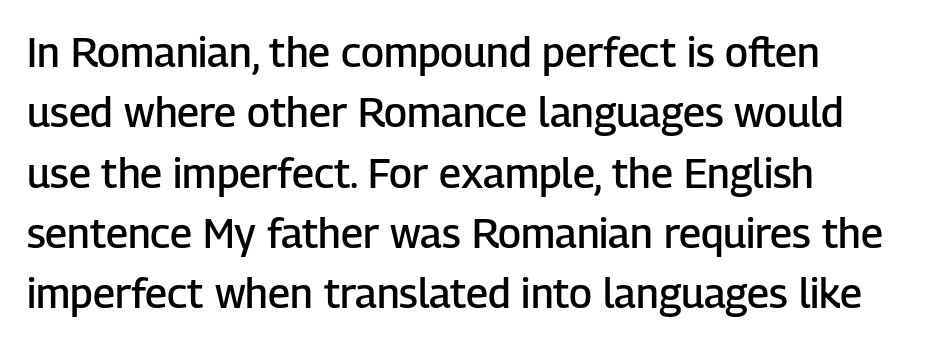
Every letter is mildly thick-stroked: semibold rather than bold. Every character sits straight up, as roman type does. This sample is left-justified, so line endings fall wherever the words run out. Think of a printed novel: that variable character pitch is what you see here. Honestly, there is no underline to notice here at all. This block has exactly the height ordinary leading produces.
